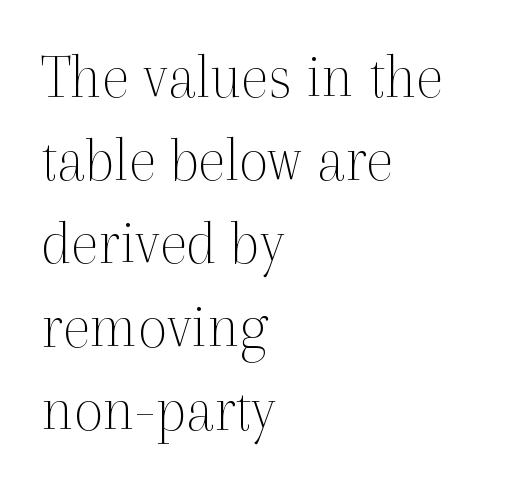
Q: Is the text bold? A: No.
Q: Is the text italic (slanted)? A: No, it is upright.
Q: Is the typeface a serif or a sans-serif typeface? A: Serif.
Q: Is the text underlined? A: No.
Q: How is the paragraph aligned? A: Left-aligned.
Q: Is the spacing between letters normal or unusually wide? A: Normal.
Q: Is the spacing between lines tight, normal or loose? A: Normal.
Q: Width (condensed, normal, or wide)? A: Normal.
Q: x-height? A: Medium.
Q: Monospaced? A: No.
